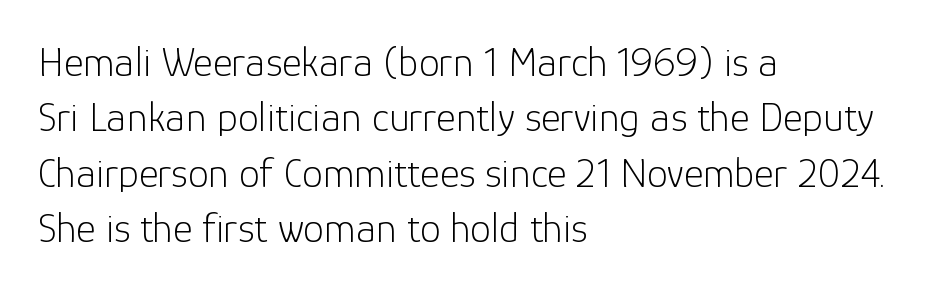
The image shows 42 px light sans-serif type, upright; set left-aligned, normal line spacing (1.32x), normal letter spacing, not underlined; low stroke contrast and a medium x-height.
